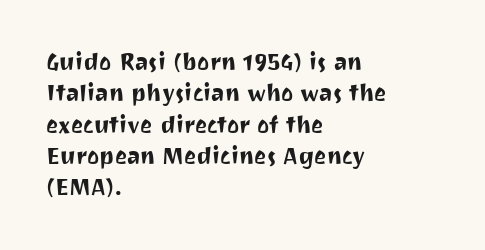
The passage shown is not underscored anywhere. The line texture is even and compact thanks to regular tracking. Nope, not italic — everything's standing straight. Each line starts at the same left margin while the right side varies. Notice how descenders clear the ascenders below comfortably — that's standard leading.
